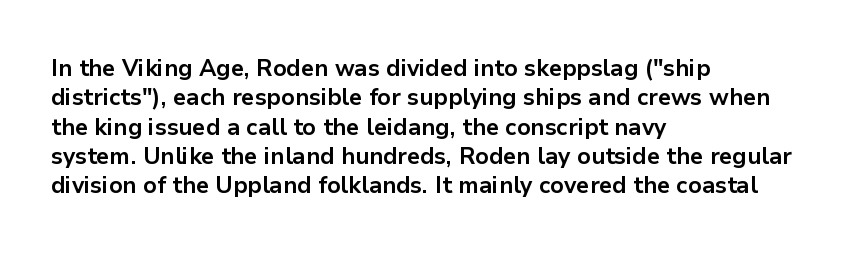
Q: Is the text bold? A: Yes.
Q: Is the text italic (slanted)? A: No, it is upright.
Q: Is the text underlined? A: No.
Q: How is the paragraph aligned? A: Left-aligned.
Q: Is the spacing between letters normal or unusually wide? A: Normal.
